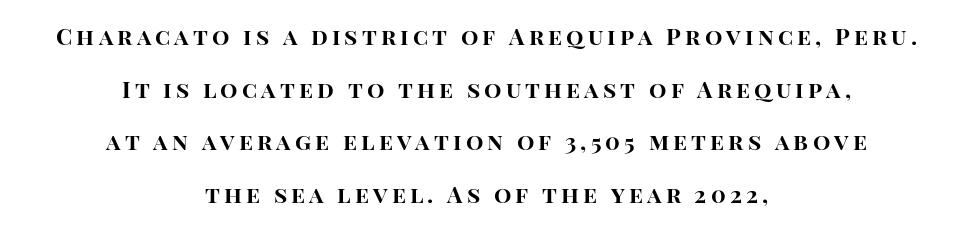
{"italic": "no", "bold": "yes", "underline": "no", "align": "center", "line_spacing": "loose", "line_spacing_ratio": 2.29, "glyph_px": 23}
